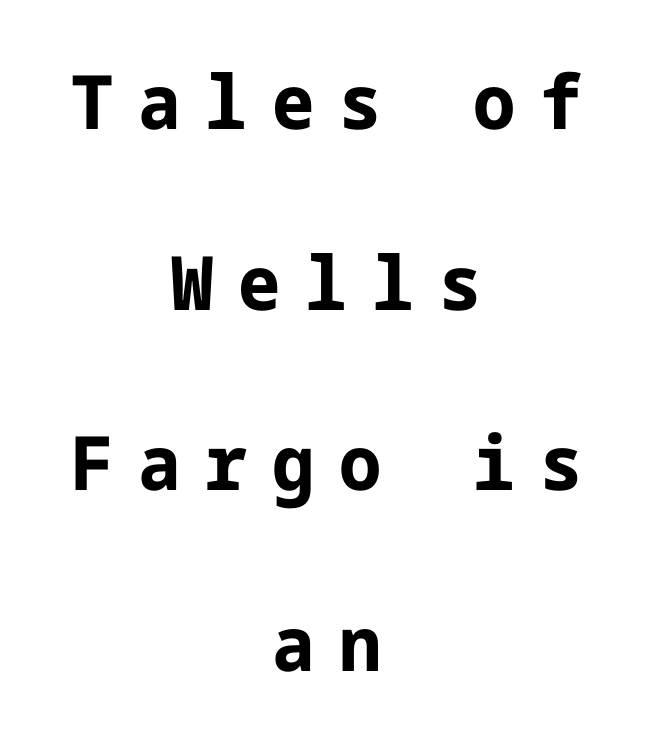
The image shows 75 px bold sans-serif type, upright; set centered, loose line spacing (2.41x), unusually wide letter spacing (+0.33 em), not underlined; low stroke contrast and a medium x-height.
